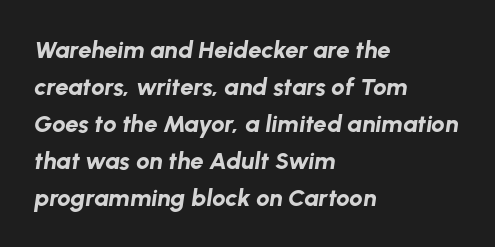
{"italic": "yes", "lean": "right", "slant_degrees": 8, "bold": "yes", "underline": "no", "align": "left", "line_spacing": "normal", "line_spacing_ratio": 1.54, "letter_spacing": "normal", "letter_spacing_em": 0.0, "glyph_px": 24}
